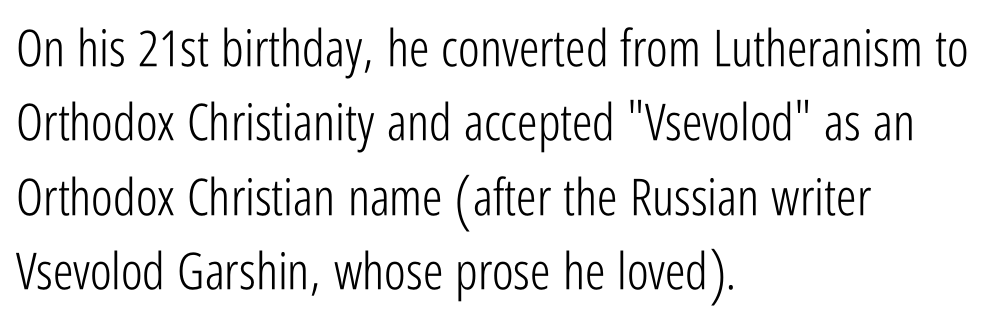
The image shows 51 px light, condensed sans-serif type, upright; set left-aligned, normal line spacing (1.46x), normal letter spacing, not underlined; low stroke contrast and a medium x-height.
